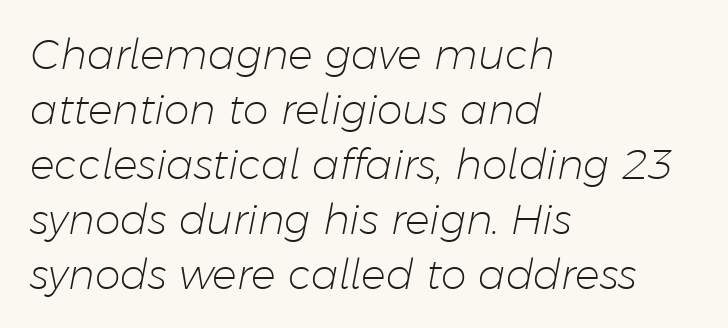
Q: Is the text bold? A: No.
Q: Is the text italic (slanted)? A: Yes, it leans right by about 11 degrees.
Q: Is the text underlined? A: No.
Q: How is the paragraph aligned? A: Left-aligned.
Q: Is the spacing between letters normal or unusually wide? A: Normal.
Q: Is the spacing between lines tight, normal or loose? A: Normal.
Q: Width (condensed, normal, or wide)? A: Normal.
Q: Stroke contrast? A: Low.
Q: x-height? A: Medium.
Q: Monospaced? A: No.
